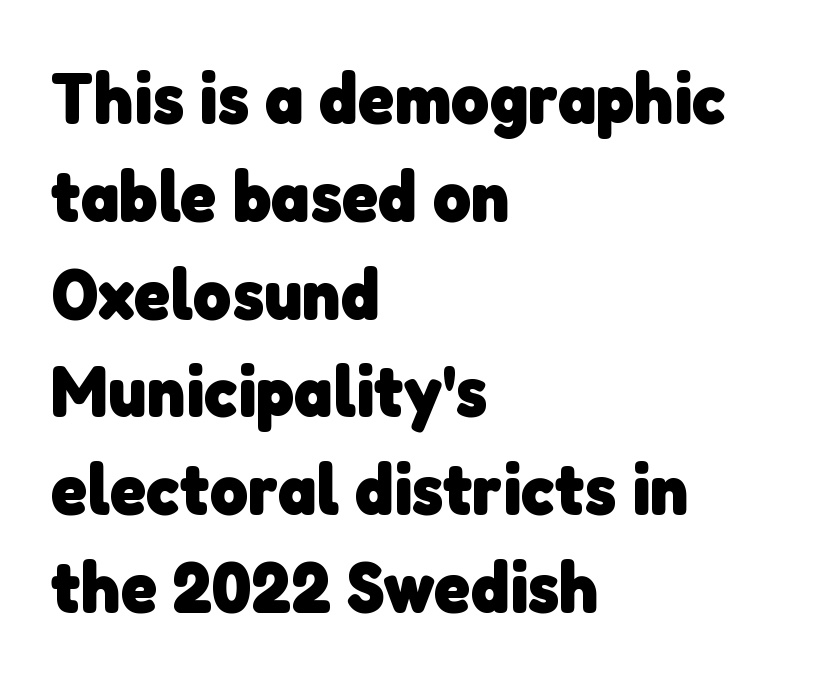
The image shows 73 px heavy sans-serif type; set left-aligned, normal line spacing (1.34x), normal letter spacing, not underlined; low stroke contrast and a medium x-height.
